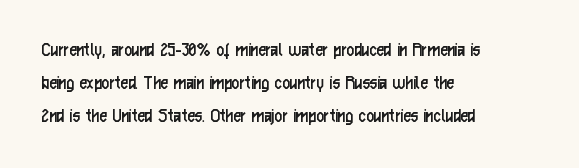
The image shows 21 px text type, upright; set left-aligned, normal line spacing (1.57x), normal letter spacing, not underlined.
